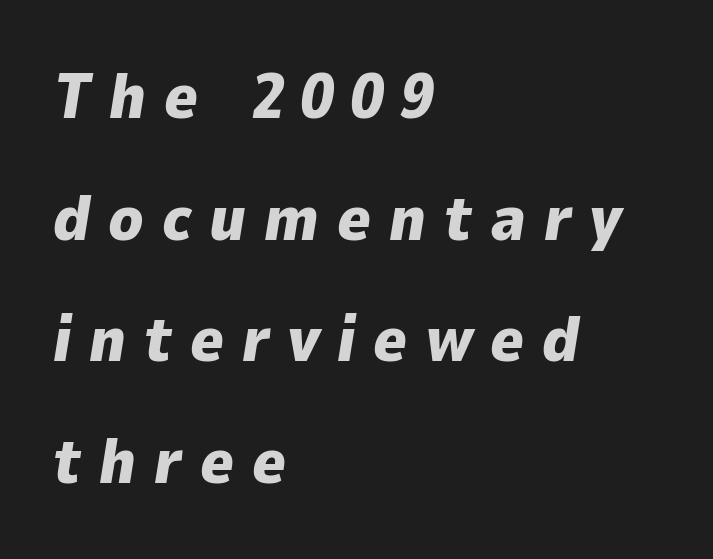
Q: Is the text bold? A: Yes.
Q: Is the text italic (slanted)? A: Yes, it leans right by about 9 degrees.
Q: Is the text underlined? A: No.
Q: How is the paragraph aligned? A: Left-aligned.
Q: Is the spacing between letters normal or unusually wide? A: Unusually wide.
Q: Is the spacing between lines tight, normal or loose? A: Loose.
Q: Width (condensed, normal, or wide)? A: Normal.
Q: Stroke contrast? A: Low.
Q: x-height? A: Medium.
Q: Monospaced? A: No.
